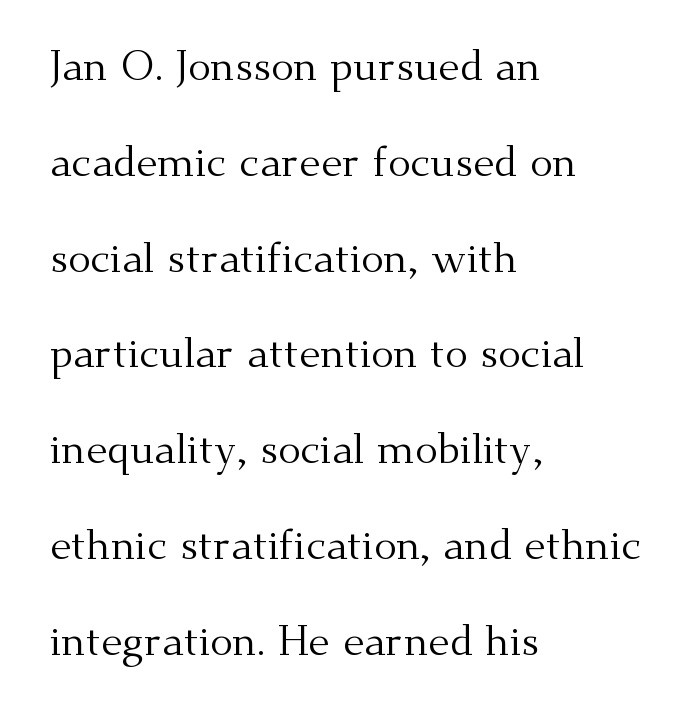
Each letter keeps its own natural width here, so spacing adapts to shape. Compared with typical body copy, the letter spacing here is the same. The letters carry serifs — small finishing strokes at the ends of their stems. The paragraph shown leans on its left margin. Glance below the letters and you will spot only blank space.
